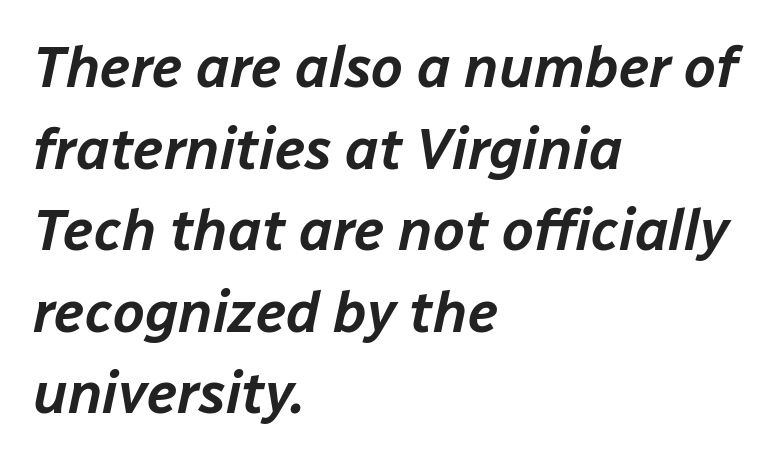
{"italic": "yes", "lean": "right", "slant_degrees": 12, "width": "normal", "stroke_contrast": "low", "x_height": "medium", "monospaced": "no", "underline": "no", "align": "left", "line_spacing": "normal", "line_spacing_ratio": 1.43, "letter_spacing": "normal", "letter_spacing_em": 0.0, "glyph_px": 57}
